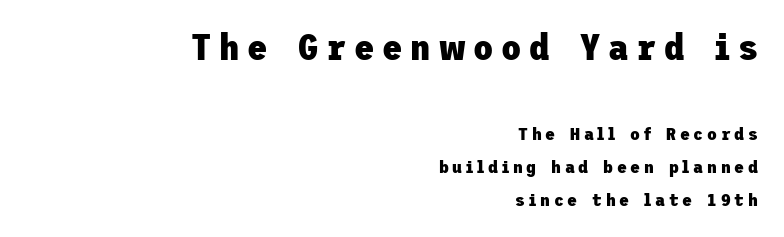
You get the large type first, then a drop to smaller type. Short note: letters widely spaced. This sample uses a sans-serif face. Style check: upright.
